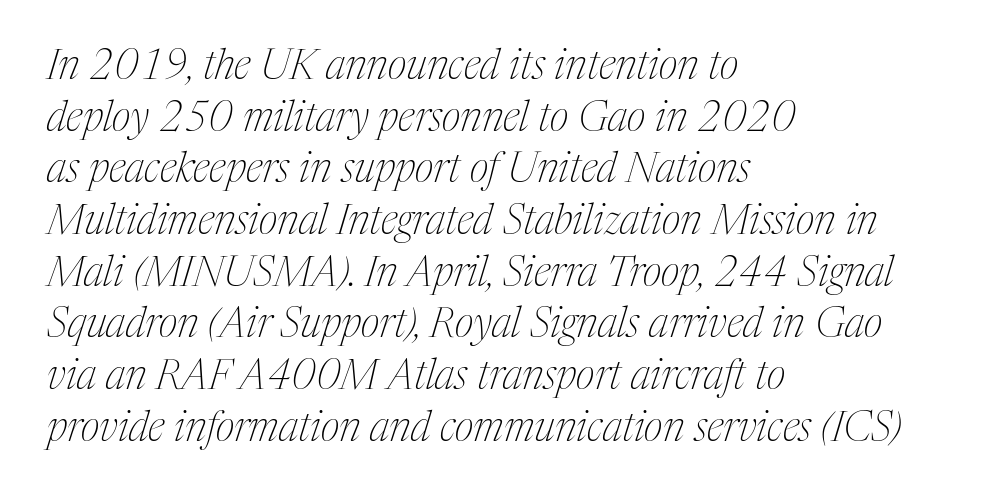
{"serif": "yes", "italic": "yes", "lean": "right", "slant_degrees": 17, "bold": "no", "weight": "thin", "width": "condensed", "stroke_contrast": "medium", "x_height": "medium", "monospaced": "no", "underline": "no", "align": "left", "line_spacing": "normal", "line_spacing_ratio": 1.26, "letter_spacing": "normal", "letter_spacing_em": 0.0, "glyph_px": 41}
